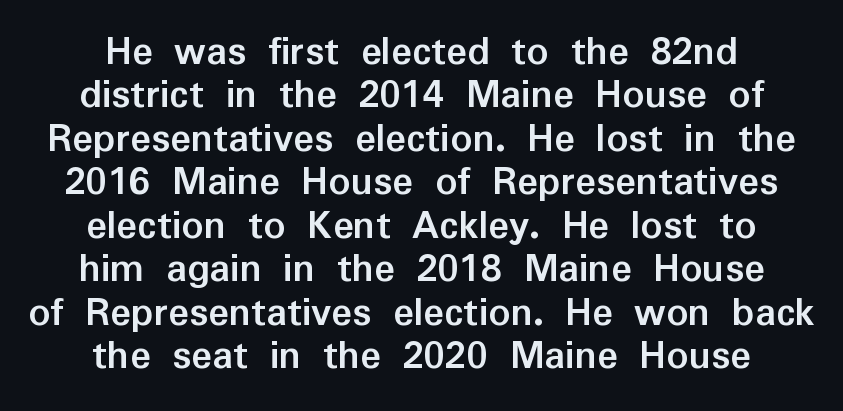
The image shows 43 px semibold sans-serif type, upright; set centered, tight line spacing (1.01x), normal letter spacing, not underlined; low stroke contrast and a medium x-height.
